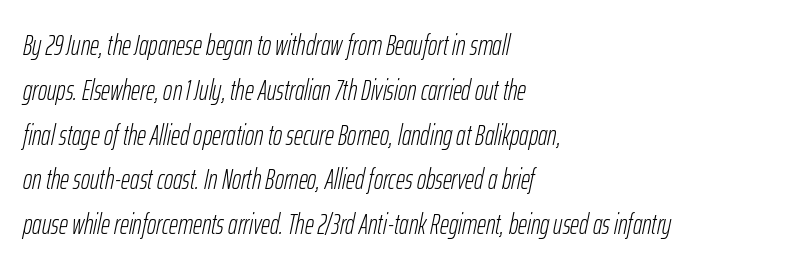
{"italic": "yes", "lean": "right", "slant_degrees": 12, "bold": "no", "weight": "light", "width": "condensed", "stroke_contrast": "low", "x_height": "medium", "monospaced": "no", "underline": "no", "align": "left", "line_spacing": "normal", "line_spacing_ratio": 1.6, "letter_spacing": "normal", "letter_spacing_em": 0.0, "glyph_px": 28}
